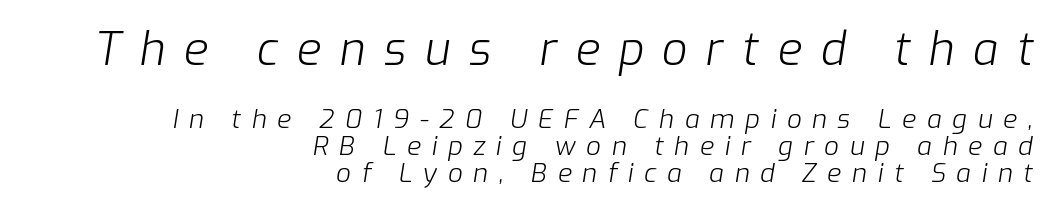
Q: Is the text bold? A: No.
Q: Is the text italic (slanted)? A: Yes, it leans right by about 9 degrees.
Q: Is the text underlined? A: No.
Q: How is the paragraph aligned? A: Right-aligned.
Q: Is the spacing between letters normal or unusually wide? A: Unusually wide.
Q: Is the spacing between lines tight, normal or loose? A: Tight.
Q: Which block of text is set in a larger size, the first (top) or the second (bottom)? A: The first (top) one.
Q: Width (condensed, normal, or wide)? A: Normal.
Q: Stroke contrast? A: Low.
Q: x-height? A: Medium.
Q: Monospaced? A: No.
